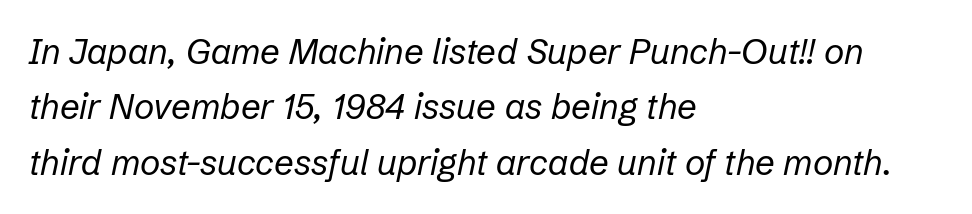
The image shows 35 px regular-weight type, italic (leaning right); set left-aligned, normal line spacing (1.58x), normal letter spacing, not underlined; low stroke contrast and a medium x-height.
